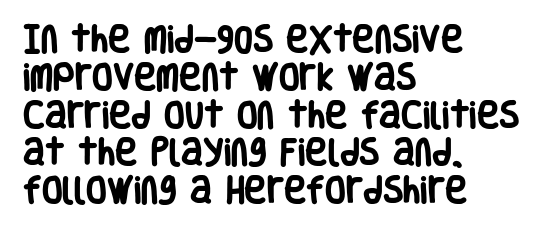
Q: Is the text bold? A: Yes.
Q: Is the text italic (slanted)? A: No, it is upright.
Q: Is the typeface a serif or a sans-serif typeface? A: Sans-serif.
Q: Is the text underlined? A: No.
Q: How is the paragraph aligned? A: Left-aligned.
Q: Is the spacing between letters normal or unusually wide? A: Normal.
Q: Is the spacing between lines tight, normal or loose? A: Normal.
Q: Width (condensed, normal, or wide)? A: Condensed.
Q: Stroke contrast? A: Low.
Q: x-height? A: Large.
Q: Monospaced? A: No.
